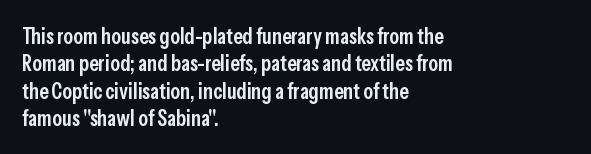
Typographic density is moderately raised because the face is semibold. Vertical strokes here are truly vertical. Between one letter and the next there's only the usual sliver of space. The setting favours the left margin, as ordinary paragraphs usually do.
